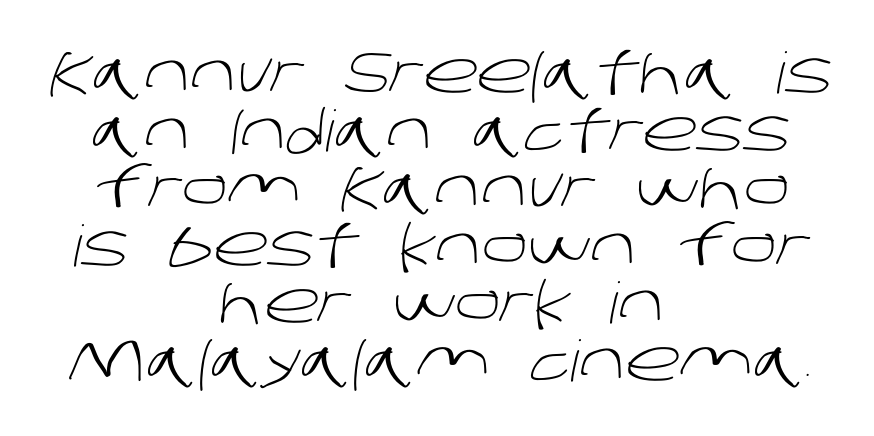
Q: Is the text bold? A: No.
Q: Is the typeface a serif or a sans-serif typeface? A: Sans-serif.
Q: Is the text underlined? A: No.
Q: How is the paragraph aligned? A: Centered.
Q: Is the spacing between letters normal or unusually wide? A: Normal.
Q: Is the spacing between lines tight, normal or loose? A: Tight.
Q: Width (condensed, normal, or wide)? A: Normal.
Q: Stroke contrast? A: Low.
Q: x-height? A: Large.
Q: Monospaced? A: No.
